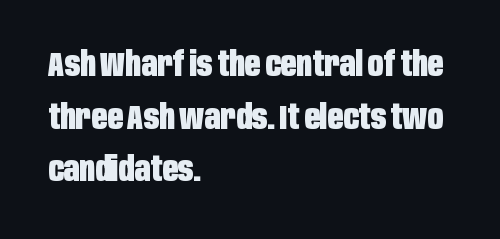
The letters carry no serifs — their stems end cleanly without finishing strokes. Decoration check: the copy has no underline. One-word summary of the alignment: left. The letters stand upright; this is a roman face. As a designer I'd log this as weight 700, bold.
